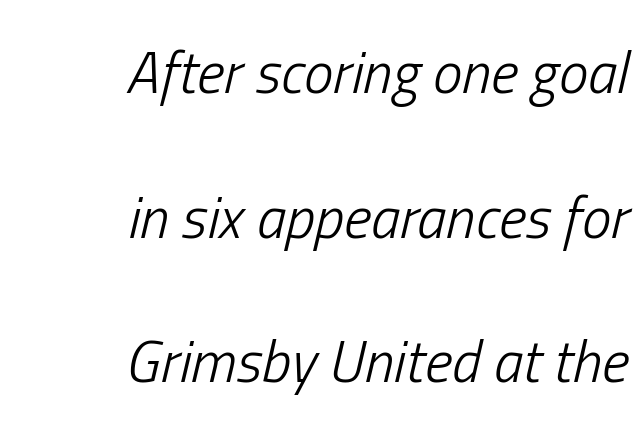
The passage is arranged like a letterhead date or caption credit — flush right. Words appear dense and cohesive because spacing is normal. The space beneath each line is pristine and unruled. Unbolded letterforms with no extra heft. The passage shown stacks its lines with a broad gap.
